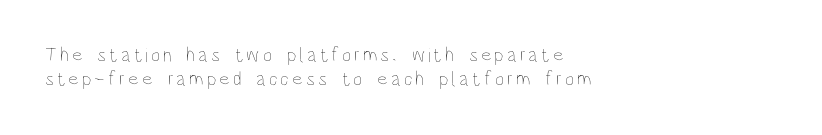
{"italic": "no", "bold": "no", "underline": "no", "align": "left", "line_spacing_ratio": 1.22, "glyph_px": 20}
